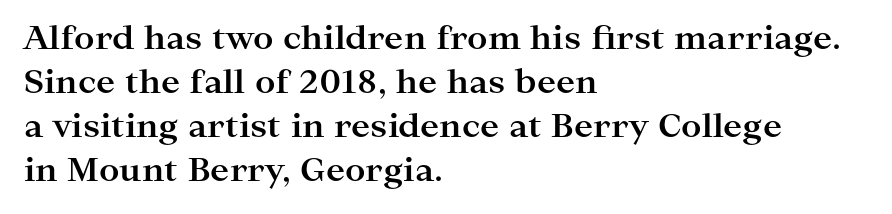
This sample has the flowing, uneven cadence of proportional lettering. Typeset ragged right — the left edge is the straight one. Glance below the letters and you will spot only blank space. Regular leading. Does extra space separate the letters? No, they use regular spacing.
